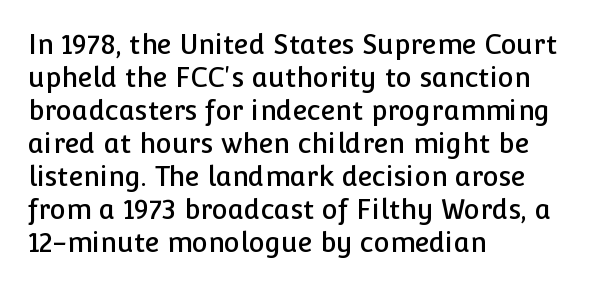
Q: Is the text italic (slanted)? A: No, it is upright.
Q: Is the text underlined? A: No.
Q: How is the paragraph aligned? A: Left-aligned.
Q: Is the spacing between letters normal or unusually wide? A: Normal.
